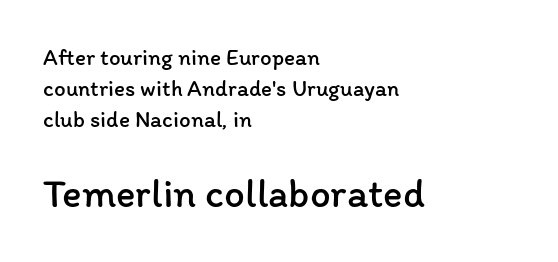
Q: Is the text bold? A: No.
Q: Is the text italic (slanted)? A: No, it is upright.
Q: Is the text underlined? A: No.
Q: How is the paragraph aligned? A: Left-aligned.
Q: Is the spacing between letters normal or unusually wide? A: Normal.
Q: Is the spacing between lines tight, normal or loose? A: Normal.
Q: Which block of text is set in a larger size, the first (top) or the second (bottom)? A: The second (bottom) one.
Q: Width (condensed, normal, or wide)? A: Normal.
Q: Stroke contrast? A: Low.
Q: x-height? A: Medium.
Q: Monospaced? A: No.
